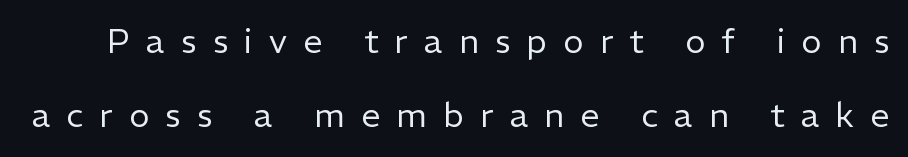
Q: Is the text bold? A: No.
Q: Is the text italic (slanted)? A: No, it is upright.
Q: Is the typeface a serif or a sans-serif typeface? A: Sans-serif.
Q: Is the text underlined? A: No.
Q: Is the spacing between letters normal or unusually wide? A: Unusually wide.
Q: Is the spacing between lines tight, normal or loose? A: Loose.
Q: Width (condensed, normal, or wide)? A: Normal.
Q: Stroke contrast? A: Low.
Q: x-height? A: Medium.
Q: Monospaced? A: No.
